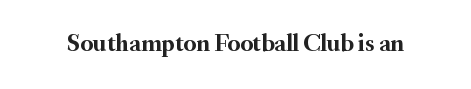
{"italic": "no", "bold": "yes", "underline": "no", "letter_spacing": "normal", "letter_spacing_em": 0.0, "glyph_px": 24}
